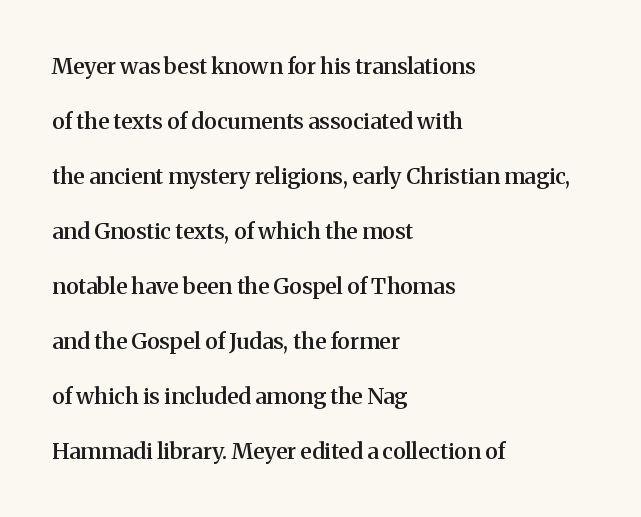
The image shows 22 px text type, upright; set left-aligned, loose line spacing (2.5x), normal letter spacing, not underlined.
